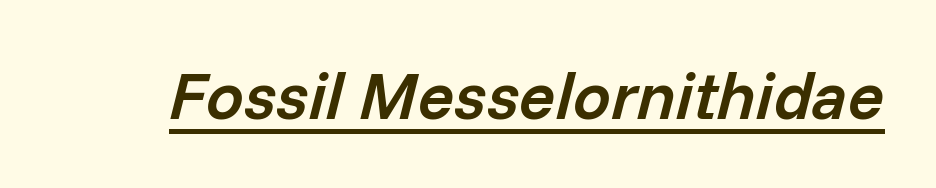
The image shows 67 px semibold type, italic (leaning right); set normal letter spacing, underlined; low stroke contrast and a medium x-height.
